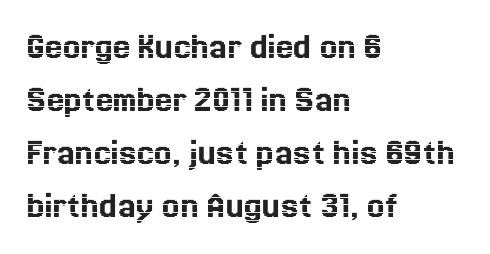
Q: Is the text italic (slanted)? A: No, it is upright.
Q: Is the text underlined? A: No.
Q: How is the paragraph aligned? A: Left-aligned.
Q: Is the spacing between letters normal or unusually wide? A: Normal.
Q: Is the spacing between lines tight, normal or loose? A: Normal.
Q: Width (condensed, normal, or wide)? A: Normal.
Q: x-height? A: Medium.
Q: Monospaced? A: No.
